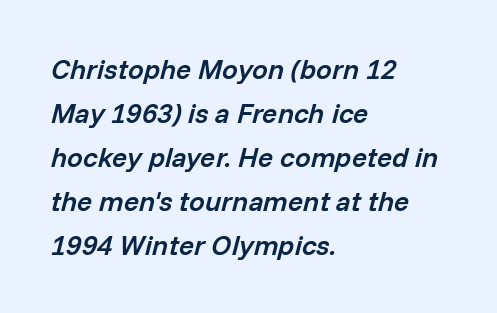
The image shows 28 px semibold type, italic (leaning right); set left-aligned, normal line spacing (1.57x), normal letter spacing, not underlined; low stroke contrast and a medium x-height.
